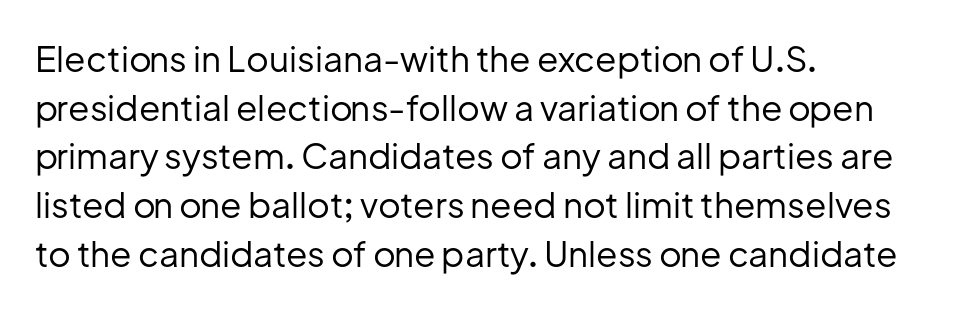
Does the lettering tilt? It doesn't — this is upright. The strokes are not fattened; the text isn't bold. Caption: multi-line text, flush left, ragged right. The rendering uses natural spacing where letterforms have individual widths.
